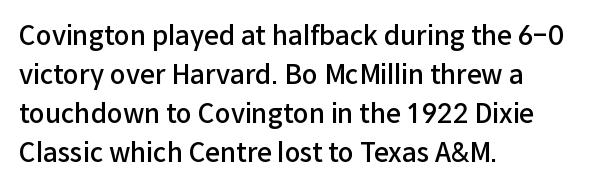
The image shows 26 px text type, upright; set left-aligned, normal line spacing (1.5x), normal letter spacing, not underlined.
